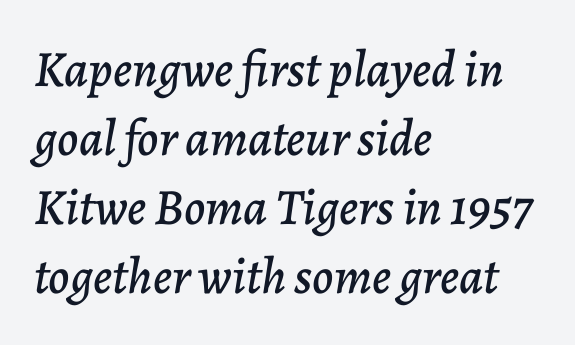
{"italic": "yes", "lean": "right", "slant_degrees": 7, "width": "normal", "stroke_contrast": "low", "x_height": "medium", "monospaced": "no", "underline": "no", "align": "left", "line_spacing": "normal", "line_spacing_ratio": 1.35, "letter_spacing": "normal", "letter_spacing_em": 0.0, "glyph_px": 51}
